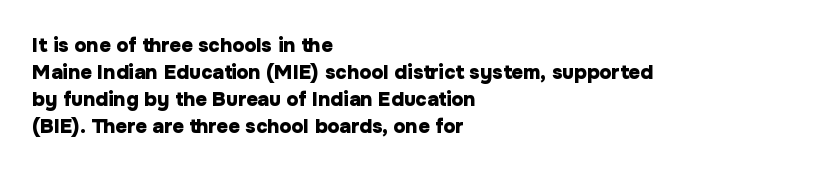
The font's upright variant was chosen for this text. Notice how the passage keeps a crisp vertical edge on the left only. Honestly, the row spacing looks completely unremarkable. Bare-footed words on every line.
